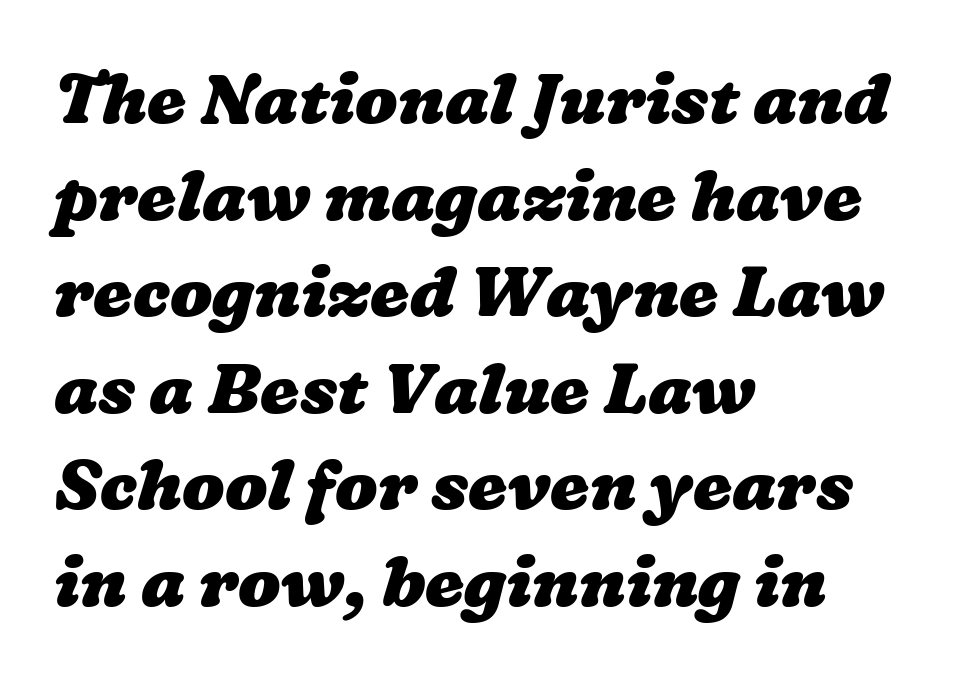
The image shows 70 px heavy, wide type; set left-aligned, normal line spacing (1.38x), normal letter spacing, not underlined; low stroke contrast and a medium x-height.
